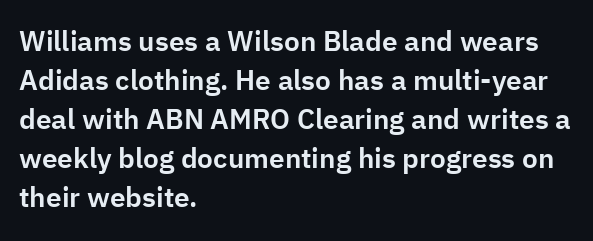
The specimen omits any rule beneath the text block's lines. The letters advance in unequal steps, a hallmark of proportional type. Between one letter and the next there's only the usual sliver of space. This is sans-serif lettering, the kind often seen on screens and signage. Horizontally, the lines are justified to the leading edge only. Posture: vertical.
